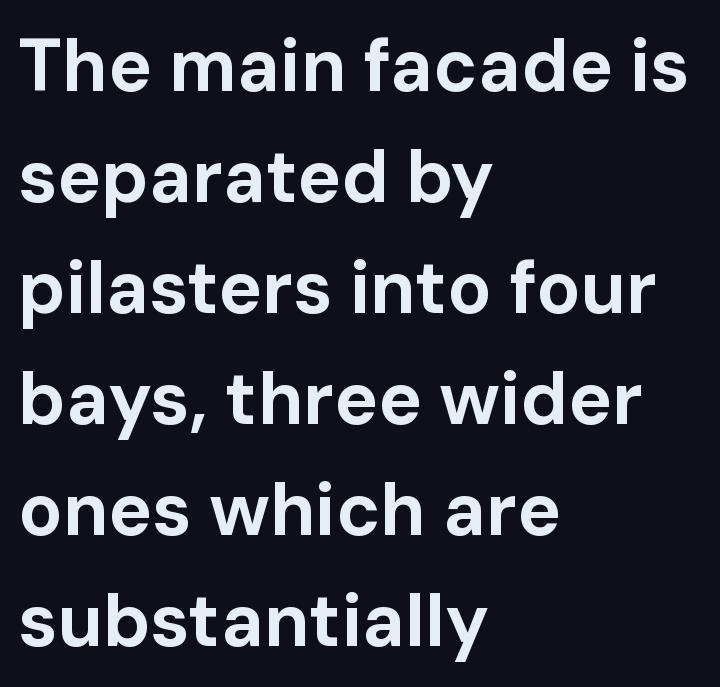
Q: Is the text bold? A: Yes.
Q: Is the text italic (slanted)? A: No, it is upright.
Q: Is the typeface a serif or a sans-serif typeface? A: Sans-serif.
Q: Is the text underlined? A: No.
Q: How is the paragraph aligned? A: Left-aligned.
Q: Is the spacing between letters normal or unusually wide? A: Normal.
Q: Is the spacing between lines tight, normal or loose? A: Normal.
Q: Width (condensed, normal, or wide)? A: Normal.
Q: Stroke contrast? A: Low.
Q: x-height? A: Medium.
Q: Monospaced? A: No.
